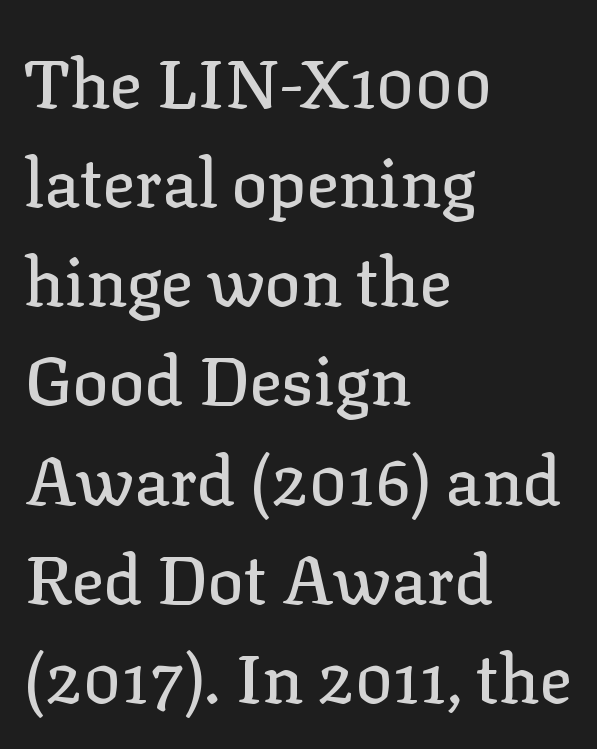
{"serif": "yes", "italic": "no", "width": "normal", "stroke_contrast": "low", "x_height": "medium", "monospaced": "no", "underline": "no", "align": "left", "line_spacing": "normal", "line_spacing_ratio": 1.48, "letter_spacing": "normal", "letter_spacing_em": 0.0, "glyph_px": 67}
